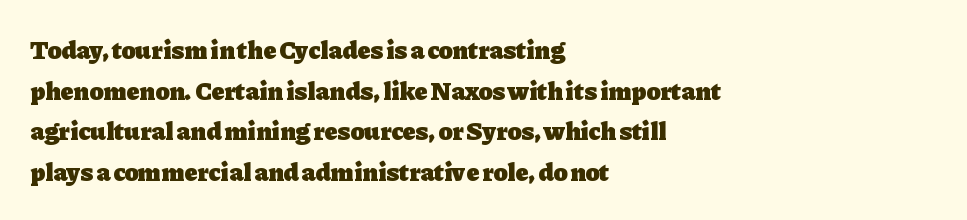
{"italic": "no", "bold": "yes", "underline": "no", "align": "left", "line_spacing": "normal", "line_spacing_ratio": 1.56, "letter_spacing": "normal", "letter_spacing_em": 0.0, "glyph_px": 26}
